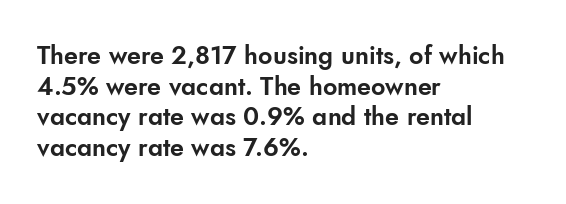
Which margin do the lines hug? The left one — the right edge is uneven. Bare-footed words on every line. Here the glyphs are tracked normally, forming tight word shapes. Does the lettering tilt? It doesn't — this is upright.
